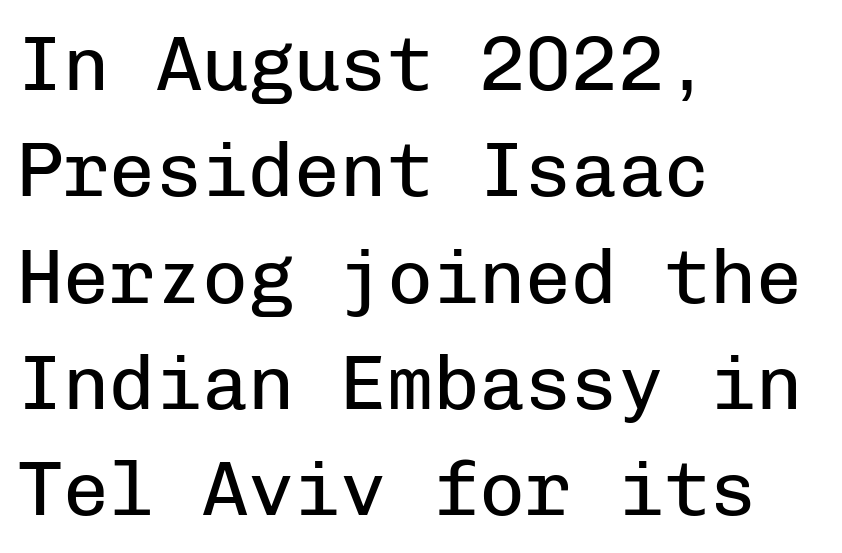
Is this a heavy cut? Hardly; it is regular or lighter. Tracking here is standard; glyphs follow each other at the usual distance. Quick note: interline space is typical. The passage shown is typed in a monospace face where columns stay perfectly aligned. The axis of the letterforms is exactly vertical. Any mark beneath the type? The region is blank.
